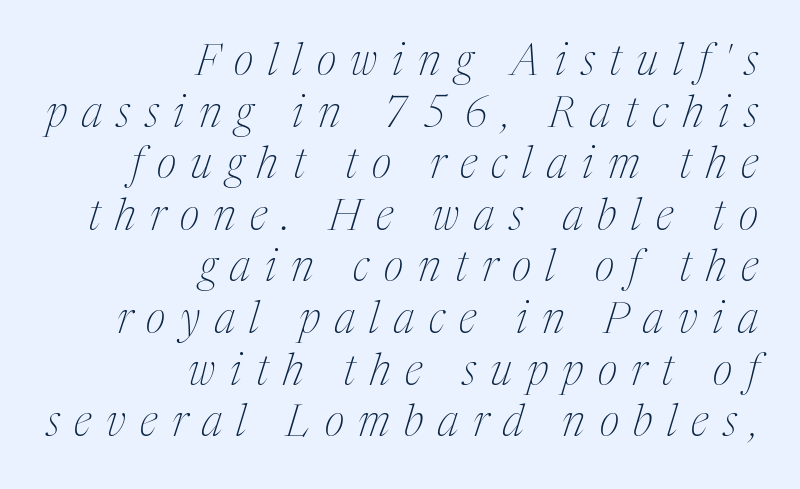
{"serif": "yes", "italic": "yes", "lean": "right", "slant_degrees": 17, "bold": "no", "weight": "thin", "width": "condensed", "stroke_contrast": "medium", "x_height": "medium", "monospaced": "no", "underline": "no", "align": "right", "line_spacing_ratio": 1.2, "letter_spacing": "wide", "letter_spacing_em": 0.34, "glyph_px": 43}
